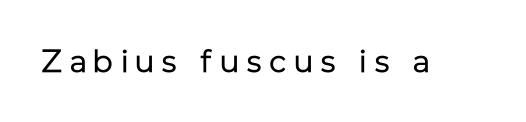
{"serif": "no", "italic": "no", "bold": "no", "weight": "regular", "width": "normal", "stroke_contrast": "low", "x_height": "medium", "monospaced": "no", "underline": "no", "letter_spacing": "wide", "letter_spacing_em": 0.23, "glyph_px": 32}
